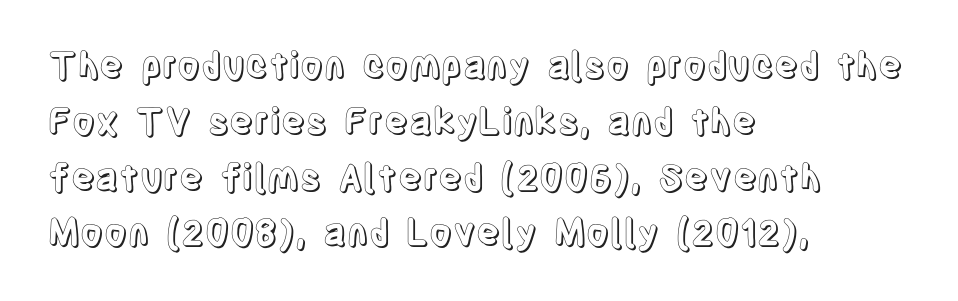
The image shows 36 px condensed type, upright; set left-aligned, normal line spacing (1.55x), normal letter spacing, not underlined; a large x-height.
